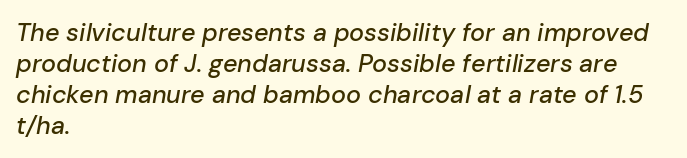
Just letters on the line, the space beneath them empty. Designer's note — italics engaged. Short note: letters normally spaced. If you drew a ruler down the left edge, every line would touch it.
